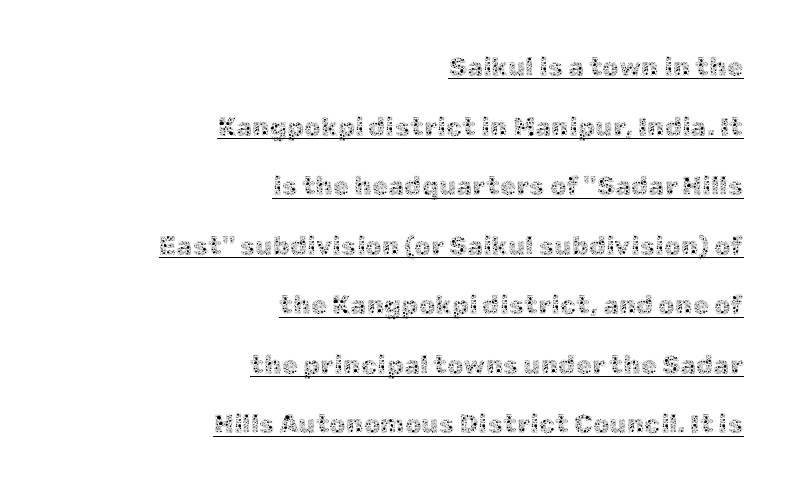
The image shows 26 px text type, upright; set right-aligned, loose line spacing (2.29x), normal letter spacing, underlined.
